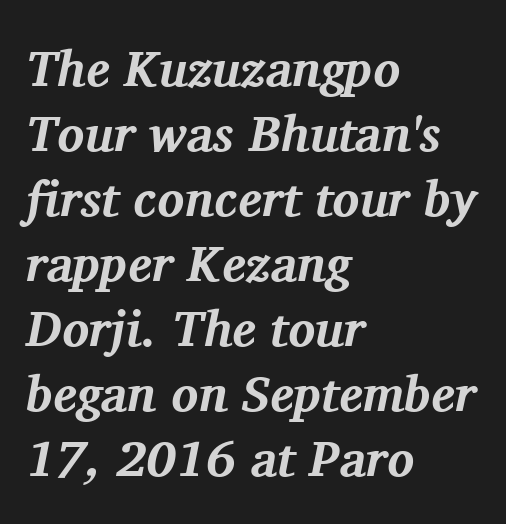
{"serif": "yes", "italic": "yes", "lean": "right", "slant_degrees": 11, "bold": "yes", "weight": "bold", "width": "normal", "stroke_contrast": "medium", "x_height": "medium", "monospaced": "no", "underline": "no", "align": "left", "line_spacing": "normal", "line_spacing_ratio": 1.3, "letter_spacing": "normal", "letter_spacing_em": 0.0, "glyph_px": 50}
